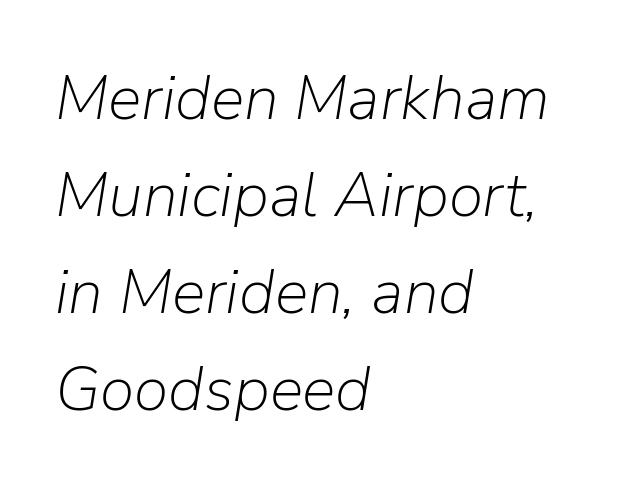
Q: Is the text bold? A: No.
Q: Is the text italic (slanted)? A: Yes, it leans right by about 9 degrees.
Q: Is the text underlined? A: No.
Q: How is the paragraph aligned? A: Left-aligned.
Q: Is the spacing between letters normal or unusually wide? A: Normal.
Q: Is the spacing between lines tight, normal or loose? A: Normal.
Q: Width (condensed, normal, or wide)? A: Normal.
Q: Stroke contrast? A: Low.
Q: x-height? A: Medium.
Q: Monospaced? A: No.
